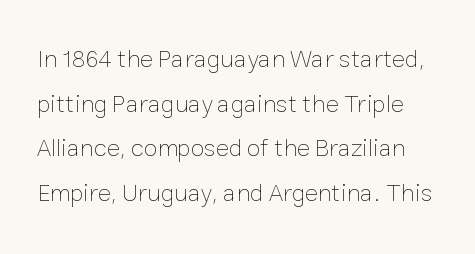
Heft: none added — not bold. Letters rest on an invisible, unmarked baseline. Quick note: not italic, upright. The passage shown has conventional tracking throughout.
